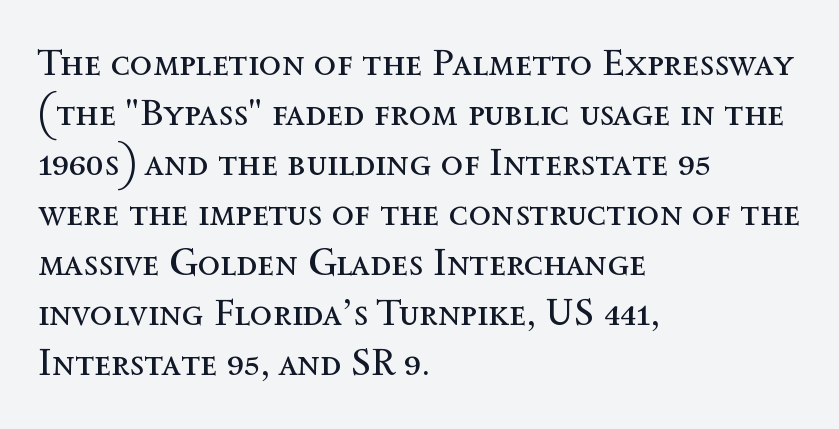
The image shows 37 px regular-weight type, upright; set left-aligned, normal line spacing (1.35x), normal letter spacing, not underlined; a medium x-height.
